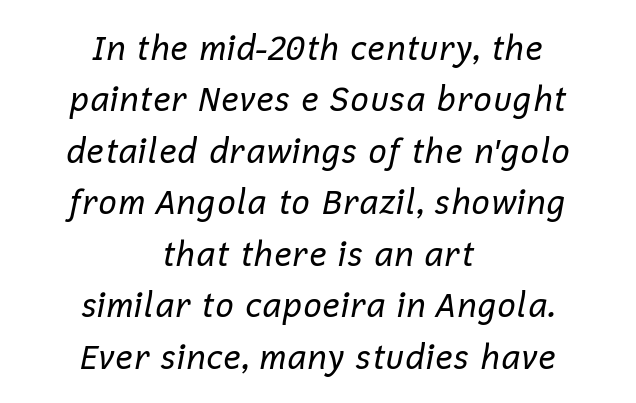
The image shows 33 px regular-weight type, italic (leaning right); set centered, normal line spacing (1.56x), normal letter spacing, not underlined; low stroke contrast and a medium x-height.
